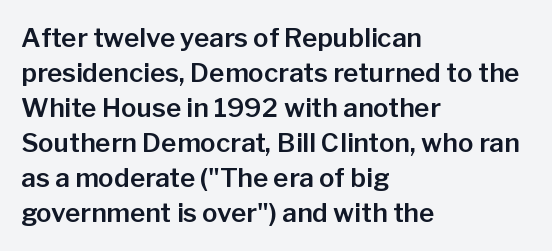
Q: Is the text italic (slanted)? A: No, it is upright.
Q: Is the text underlined? A: No.
Q: How is the paragraph aligned? A: Left-aligned.
Q: Is the spacing between letters normal or unusually wide? A: Normal.
Q: Is the spacing between lines tight, normal or loose? A: Normal.
